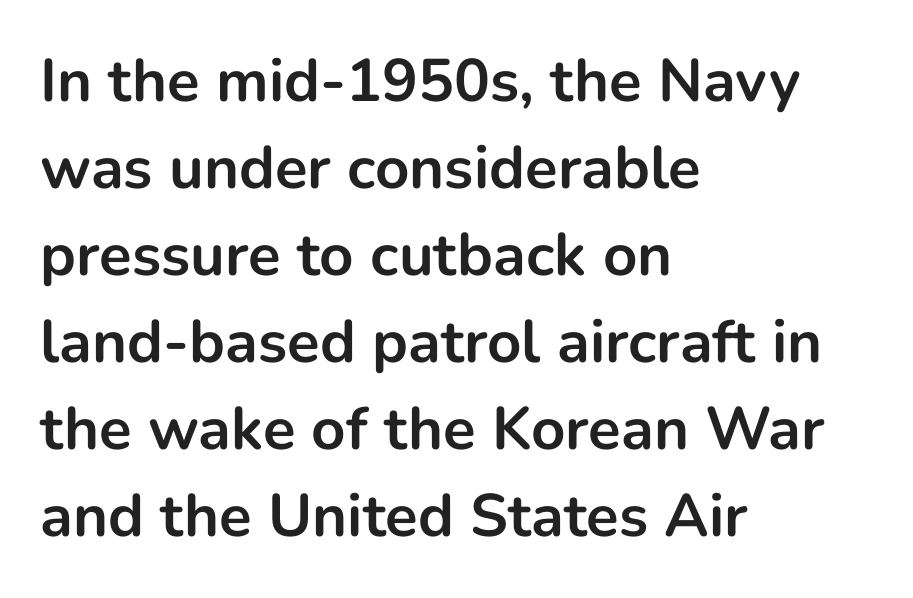
The image shows 60 px bold sans-serif type, upright; set left-aligned, normal line spacing (1.45x), normal letter spacing, not underlined; low stroke contrast and a medium x-height.
